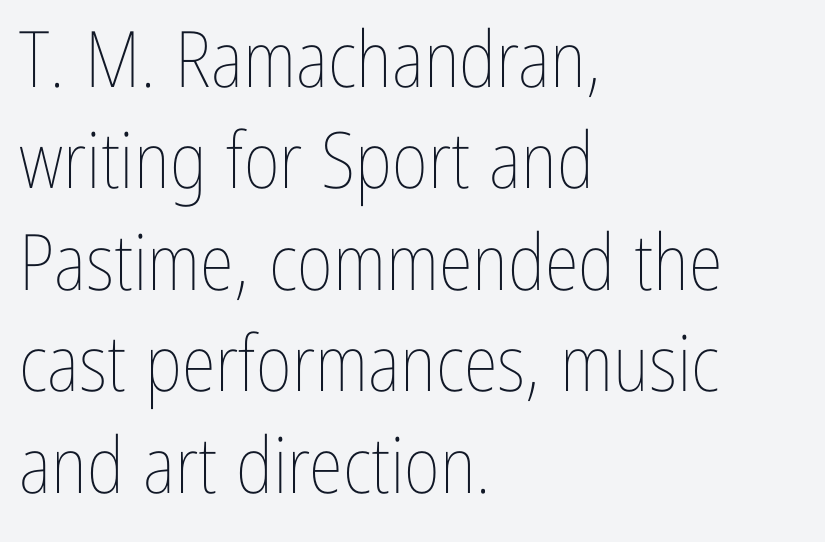
The specimen reads as upright at a glance. The passage shown is typed in a proportional face where columns would drift. Which margin do the lines hug? The left one — the right edge is uneven. Each stroke keeps to a modest, everyday thickness or less. Vertical spacing — default. Students, note that the glyphs here touch the page at normal intervals.
